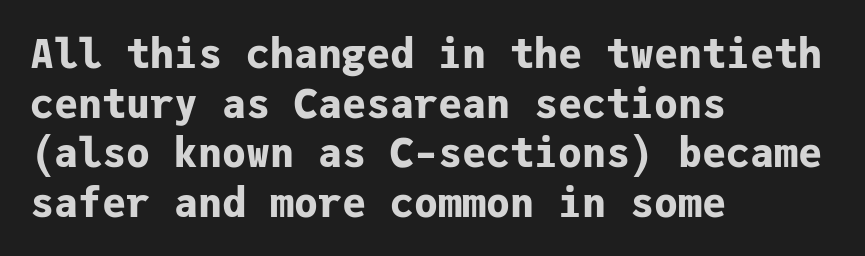
Q: Is the text bold? A: Yes.
Q: Is the text italic (slanted)? A: No, it is upright.
Q: Is the typeface a serif or a sans-serif typeface? A: Sans-serif.
Q: Is the text underlined? A: No.
Q: How is the paragraph aligned? A: Left-aligned.
Q: Is the spacing between letters normal or unusually wide? A: Normal.
Q: Width (condensed, normal, or wide)? A: Normal.
Q: Stroke contrast? A: Low.
Q: x-height? A: Medium.
Q: Monospaced? A: Yes.
